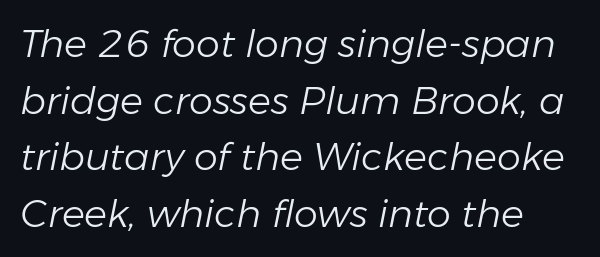
The area under the type is left untouched. Letter spacing: default. Stems here are at most as thick as an everyday book face. There's an unmistakable incline to the writing here. The compositor pushed each line to the left boundary.
